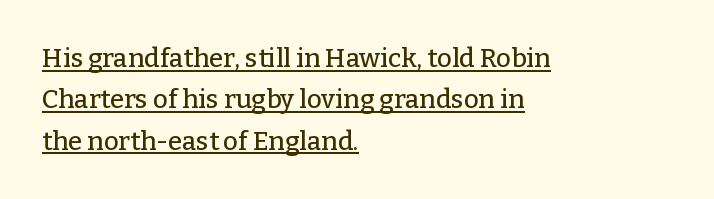
{"italic": "no", "underline": "yes", "align": "left", "line_spacing": "normal", "line_spacing_ratio": 1.59, "letter_spacing": "normal", "letter_spacing_em": 0.0, "glyph_px": 26}
